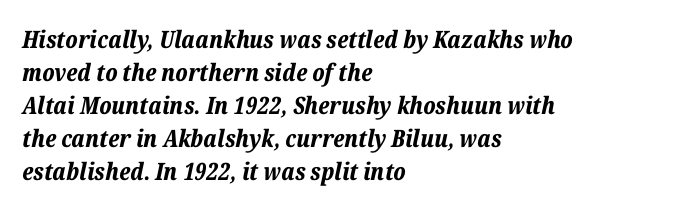
The image shows 24 px bold type, italic (leaning right); set left-aligned, normal line spacing (1.37x), normal letter spacing, not underlined.
